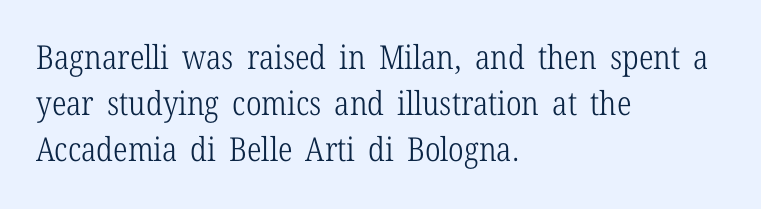
To sum up the face: it has serifs. Style check: upright. Each word holds together tightly as a unit, with standard inter-letter gaps. Looks like regular typesetting: each glyph gets only the width it needs. Ink coverage per letter is moderate at most. The paragraph shown leans on its left margin.
